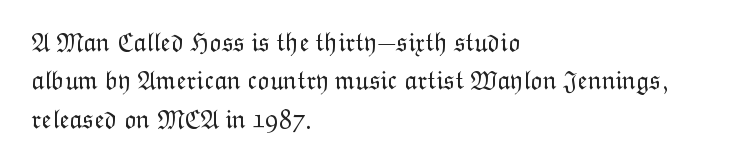
The image shows 26 px text type, upright; set left-aligned, normal line spacing (1.48x), normal letter spacing, not underlined.
